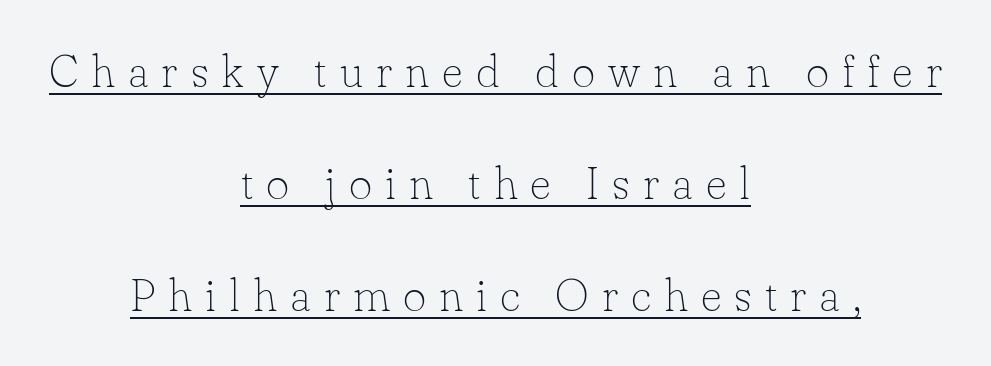
Q: Is the text bold? A: No.
Q: Is the text italic (slanted)? A: No, it is upright.
Q: Is the typeface a serif or a sans-serif typeface? A: Serif.
Q: Is the text underlined? A: Yes.
Q: How is the paragraph aligned? A: Centered.
Q: Is the spacing between letters normal or unusually wide? A: Unusually wide.
Q: Is the spacing between lines tight, normal or loose? A: Loose.
Q: Width (condensed, normal, or wide)? A: Normal.
Q: Stroke contrast? A: Low.
Q: x-height? A: Small.
Q: Monospaced? A: No.
